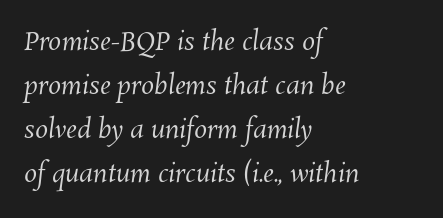
Q: Is the text bold? A: No.
Q: Is the text underlined? A: No.
Q: How is the paragraph aligned? A: Left-aligned.
Q: Is the spacing between letters normal or unusually wide? A: Normal.
Q: Is the spacing between lines tight, normal or loose? A: Normal.
